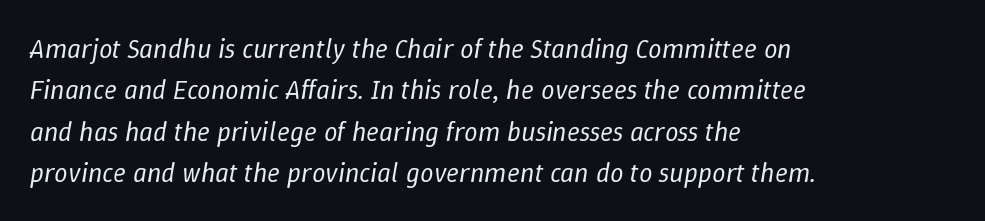
{"italic": "yes", "lean": "right", "slant_degrees": 9, "bold": "no", "underline": "no", "align": "left", "line_spacing": "normal", "line_spacing_ratio": 1.53, "letter_spacing": "normal", "letter_spacing_em": 0.0, "glyph_px": 27}
